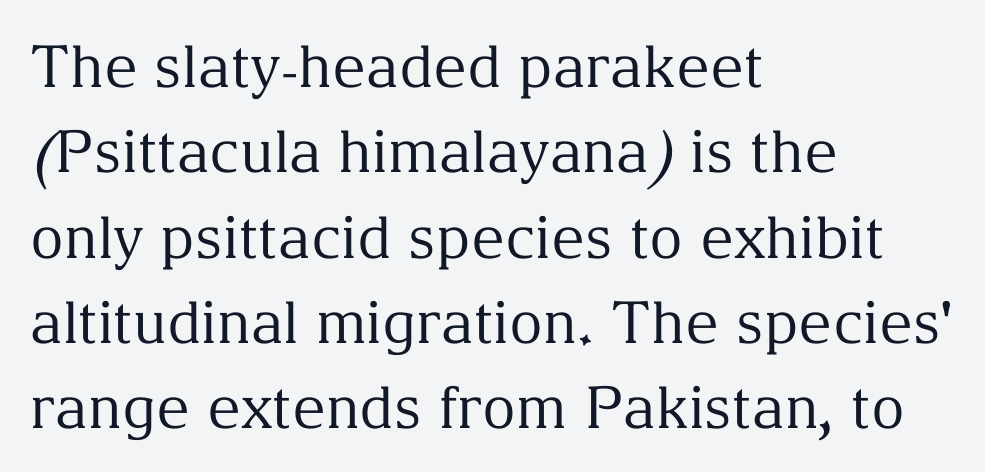
{"serif": "yes", "italic": "no", "bold": "no", "weight": "regular", "width": "normal", "stroke_contrast": "medium", "x_height": "medium", "monospaced": "no", "underline": "no", "align": "left", "line_spacing": "normal", "line_spacing_ratio": 1.47, "letter_spacing": "normal", "letter_spacing_em": 0.0, "glyph_px": 58}
